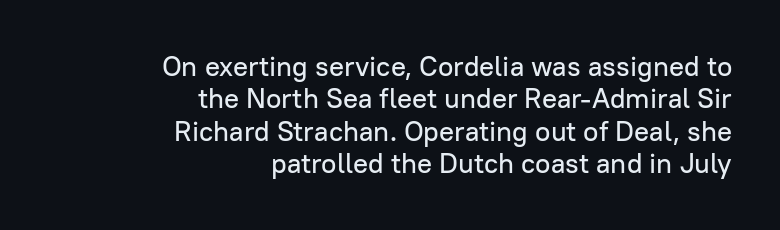
Looks like regular typesetting: each glyph gets only the width it needs. What stands out about the letter spacing? Nothing — it is the standard amount. Note: no serifs on the glyphs. The strip under each line holds only bare page. In terms of posture, this sample is upright. A flush-right, rag-left setting is used for this passage.
